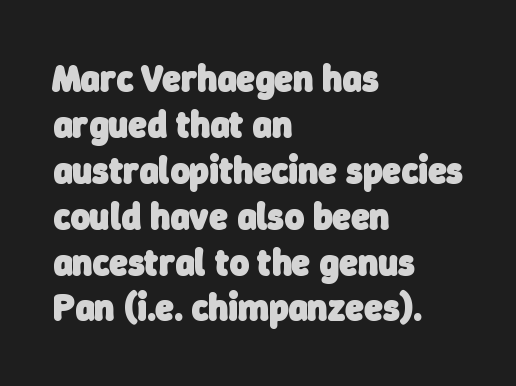
The image shows 37 px heavy sans-serif type; set left-aligned, line spacing 1.24x, normal letter spacing, not underlined; low stroke contrast and a medium x-height.
